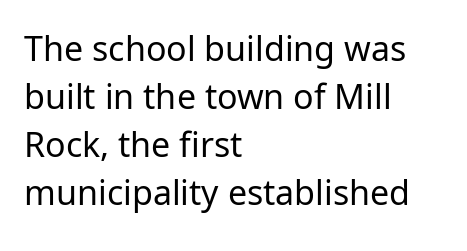
Italic? Not at all — the glyphs are vertical. The rendering uses natural spacing where letterforms have individual widths. Leftover space on each line is placed entirely after the last word. The horizontal fit of the characters is conventional and even. Does the type have serifs? No, each stem ends abruptly. Compared with a typical body face, this is equally light or lighter still.
